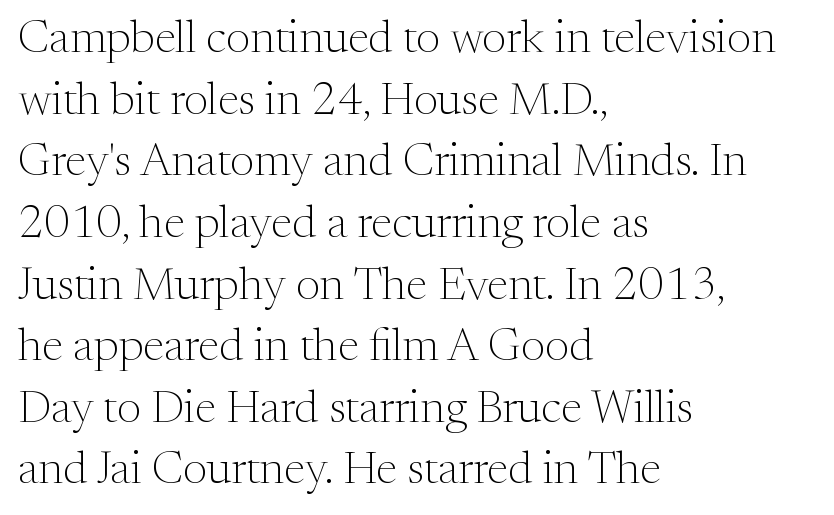
The image shows 46 px light serif type, upright; set left-aligned, normal line spacing (1.34x), normal letter spacing, not underlined; medium stroke contrast and a medium x-height.
